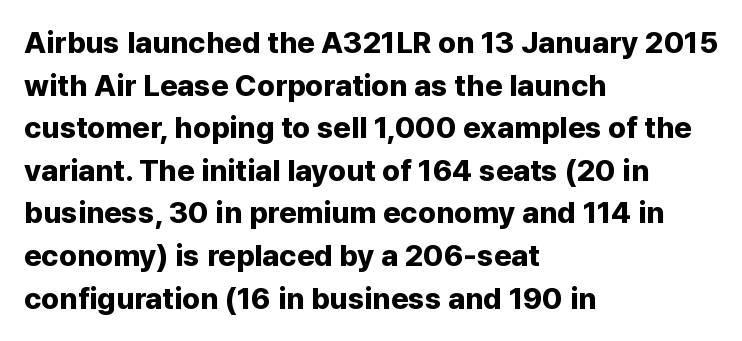
A dark, heavy texture on the line: the type is bold. Visually the block forms a straight wall on the left and a jagged coastline on the right. This rendering leaves character spacing at its baseline value. Think of a printed novel: that variable character pitch is what you see here. Rule under the text: the space is simply empty.
